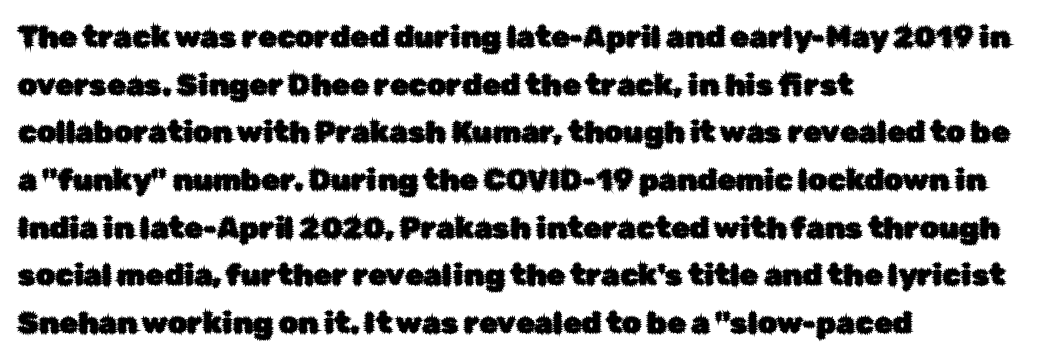
{"serif": "no", "italic": "no", "width": "normal", "stroke_contrast": "low", "x_height": "medium", "monospaced": "no", "underline": "no", "align": "left", "line_spacing": "normal", "line_spacing_ratio": 1.59, "letter_spacing": "normal", "letter_spacing_em": 0.0, "glyph_px": 30}
